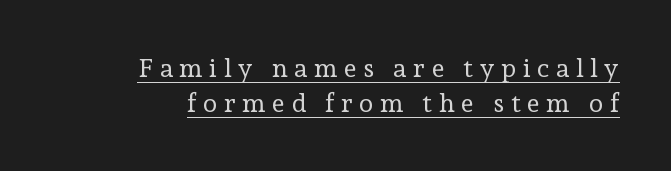
The font's upright variant was chosen for this text. What decoration does the sample have? An underline. This sample is right-justified, so line beginnings fall wherever the words allow. Tracking value appears strongly positive — letters spread wide.
